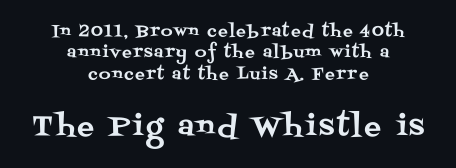
The rag falls on both sides of this text block equally. This is serif lettering, the kind often seen in printed books. Each letter keeps its own natural width here, so spacing adapts to shape. If you drew a line through each stem, it would be perfectly vertical.
